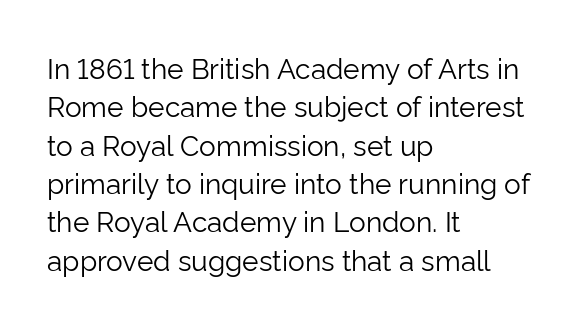
Casual observation: everything's shoved over to the left. Stroke mass is kept to a normal reading level or below. The letterforms sit shoulder to shoulder at normal distance. How would I describe the line gaps? Plain and ordinary. A roman cut, with each character standing at attention. Do the characters align in a grid? No, the font is proportional.
